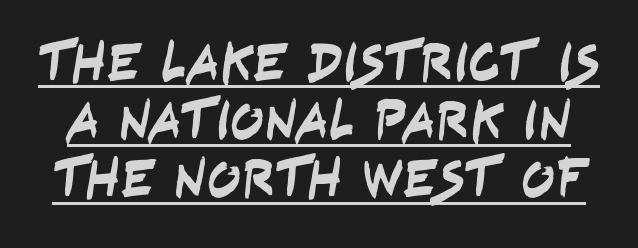
Q: Is the typeface a serif or a sans-serif typeface? A: Sans-serif.
Q: Is the text underlined? A: Yes.
Q: Is the spacing between letters normal or unusually wide? A: Normal.
Q: Is the spacing between lines tight, normal or loose? A: Tight.
Q: Width (condensed, normal, or wide)? A: Condensed.
Q: Stroke contrast? A: Low.
Q: x-height? A: Large.
Q: Monospaced? A: No.
